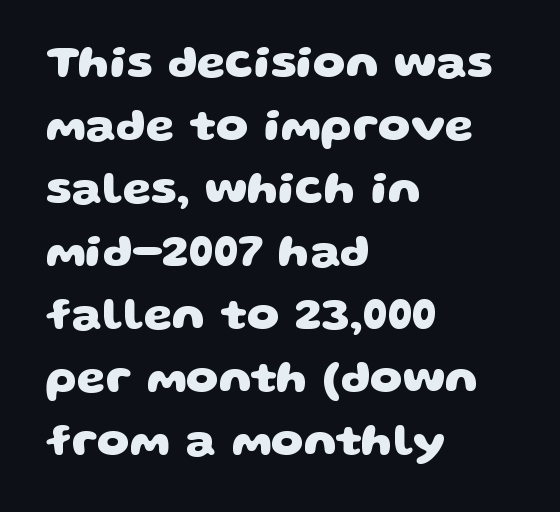
The zone under the glyphs is completely vacant. In CSS terms this would be text-align: left. Compared with typical body copy, the letter spacing here is the same. Do the characters align in a grid? No, the font is proportional. The characters look thick and weighty, a clear bold.
